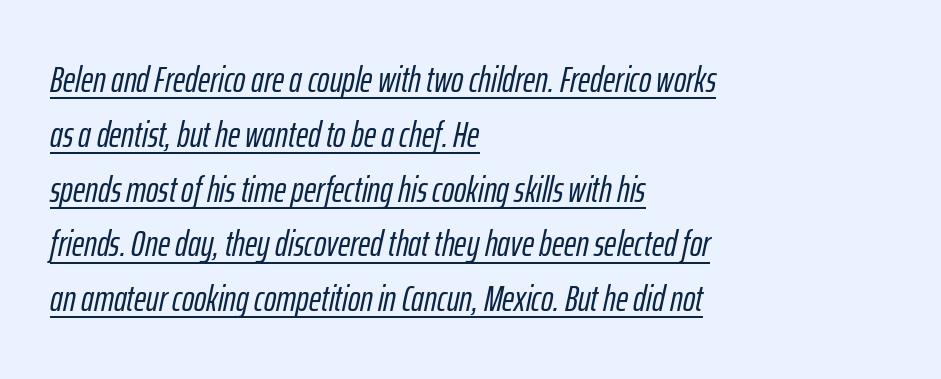
Q: Is the text italic (slanted)? A: Yes, it leans right by about 12 degrees.
Q: Is the text underlined? A: Yes.
Q: How is the paragraph aligned? A: Left-aligned.
Q: Is the spacing between letters normal or unusually wide? A: Normal.
Q: Is the spacing between lines tight, normal or loose? A: Normal.
Q: Width (condensed, normal, or wide)? A: Condensed.
Q: Stroke contrast? A: Low.
Q: x-height? A: Medium.
Q: Monospaced? A: No.
